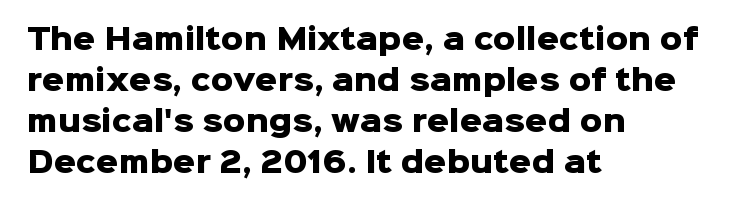
The image shows 28 px heavy sans-serif type, upright; set left-aligned, normal line spacing (1.46x), normal letter spacing, not underlined; low stroke contrast and a medium x-height.
